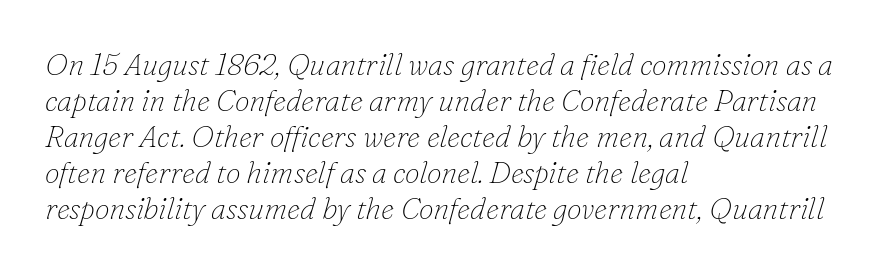
Q: Is the text bold? A: No.
Q: Is the text italic (slanted)? A: Yes, it leans right by about 16 degrees.
Q: Is the typeface a serif or a sans-serif typeface? A: Serif.
Q: Is the text underlined? A: No.
Q: How is the paragraph aligned? A: Left-aligned.
Q: Is the spacing between letters normal or unusually wide? A: Normal.
Q: Width (condensed, normal, or wide)? A: Normal.
Q: Stroke contrast? A: Low.
Q: x-height? A: Small.
Q: Monospaced? A: No.
